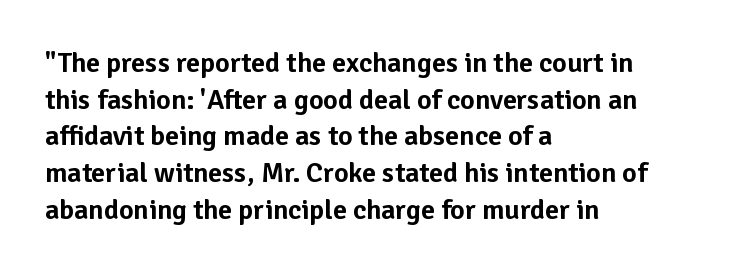
The image shows 28 px sans-serif type, upright; set left-aligned, normal line spacing (1.31x), normal letter spacing, not underlined; low stroke contrast and a medium x-height.
